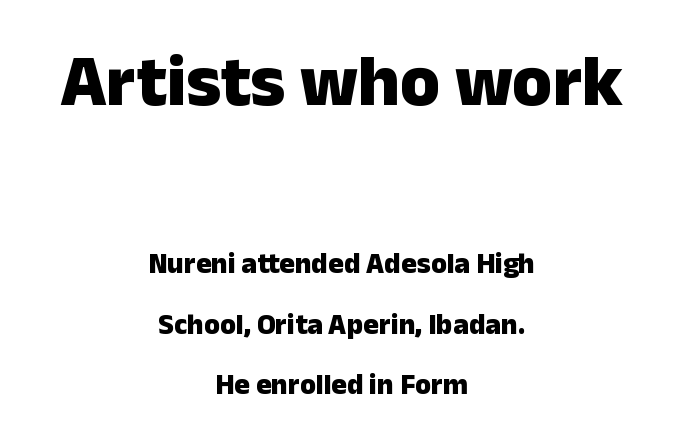
Q: Is the text bold? A: Yes.
Q: Is the text italic (slanted)? A: No, it is upright.
Q: Is the typeface a serif or a sans-serif typeface? A: Sans-serif.
Q: Is the text underlined? A: No.
Q: How is the paragraph aligned? A: Centered.
Q: Is the spacing between letters normal or unusually wide? A: Normal.
Q: Is the spacing between lines tight, normal or loose? A: Loose.
Q: Which block of text is set in a larger size, the first (top) or the second (bottom)? A: The first (top) one.
Q: Width (condensed, normal, or wide)? A: Normal.
Q: Stroke contrast? A: Low.
Q: x-height? A: Medium.
Q: Monospaced? A: No.
